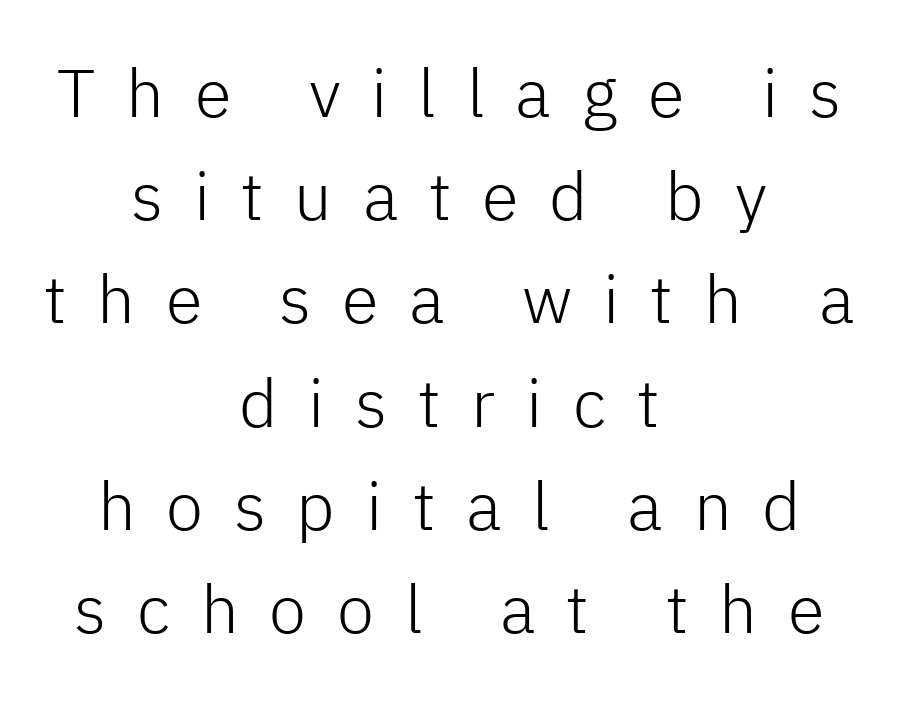
Nope, not italic — everything's standing straight. Does the leading feel generous? No, just average. Leftover space on each line is divided equally before and after the words. Underlining? Definitely not there. Nothing sits at the stroke ends, so this counts as sans-serif.
